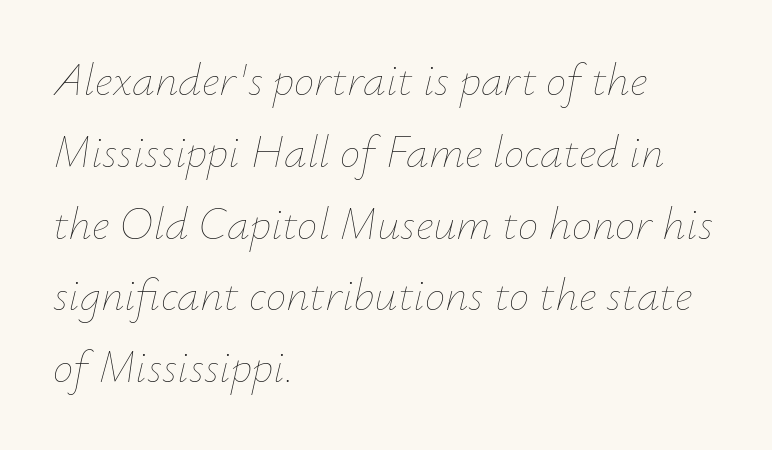
The image shows 46 px thin type, italic (leaning right); set left-aligned, normal line spacing (1.56x), normal letter spacing, not underlined; low stroke contrast and a small x-height.
